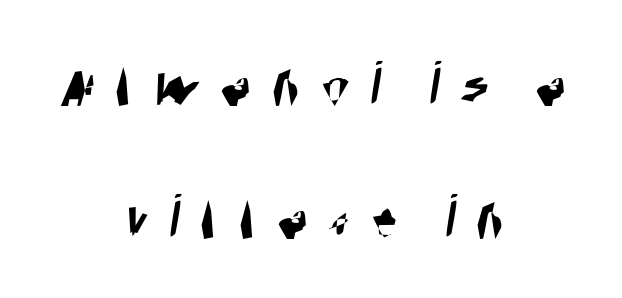
The image shows 64 px condensed sans-serif type; set centered, loose line spacing (2.08x), unusually wide letter spacing (+0.32 em), not underlined; high stroke contrast and a large x-height.
